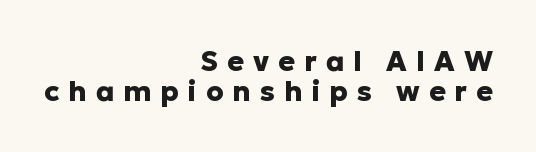
Q: Is the text bold? A: Yes.
Q: Is the text italic (slanted)? A: No, it is upright.
Q: Is the typeface a serif or a sans-serif typeface? A: Sans-serif.
Q: Is the text underlined? A: No.
Q: How is the paragraph aligned? A: Right-aligned.
Q: Is the spacing between letters normal or unusually wide? A: Unusually wide.
Q: Is the spacing between lines tight, normal or loose? A: Tight.
Q: Width (condensed, normal, or wide)? A: Normal.
Q: Stroke contrast? A: Low.
Q: x-height? A: Medium.
Q: Monospaced? A: No.
